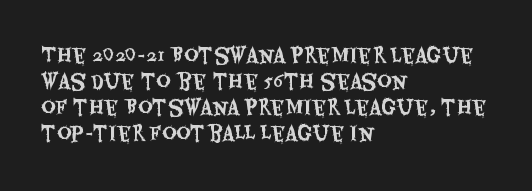
Q: Is the text italic (slanted)? A: No, it is upright.
Q: Is the text underlined? A: No.
Q: How is the paragraph aligned? A: Left-aligned.
Q: Is the spacing between letters normal or unusually wide? A: Normal.
Q: Is the spacing between lines tight, normal or loose? A: Normal.
